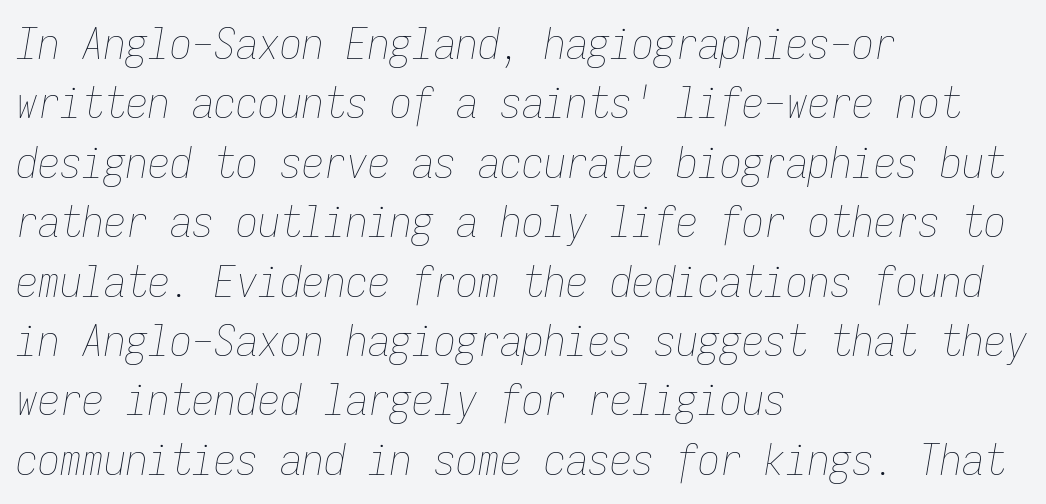
The image shows 44 px thin, condensed type, italic (leaning right), monospaced; set left-aligned, normal line spacing (1.35x), normal letter spacing, not underlined; low stroke contrast and a medium x-height.
